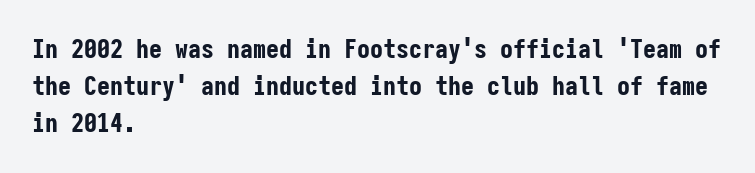
The image shows 26 px bold type, upright; set left-aligned, normal line spacing (1.43x), normal letter spacing, not underlined.
